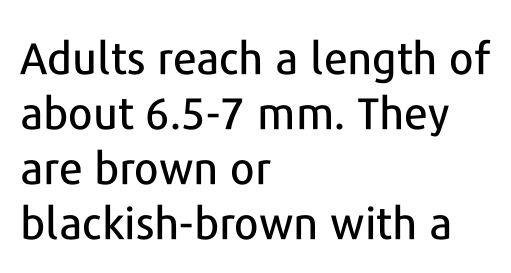
{"serif": "no", "italic": "no", "width": "normal", "stroke_contrast": "low", "x_height": "medium", "monospaced": "no", "underline": "no", "align": "left", "line_spacing": "normal", "line_spacing_ratio": 1.25, "letter_spacing": "normal", "letter_spacing_em": 0.0, "glyph_px": 44}
